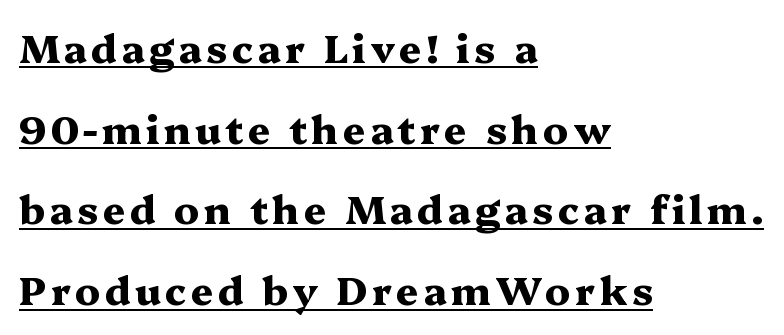
The image shows 39 px heavy, wide serif type, upright; set left-aligned, loose line spacing (2.07x), underlined; medium stroke contrast and a medium x-height.
